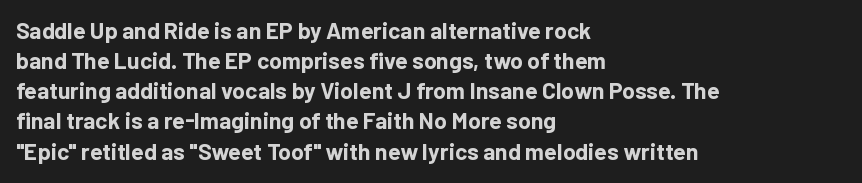
Does extra space separate the letters? No, they use regular spacing. The passage is arranged the way most books set body copy — flush left. Successive baselines arrive at the customary interval. Posture: upright roman. Is the type bold? Yes — the strokes are clearly thick and heavy.
